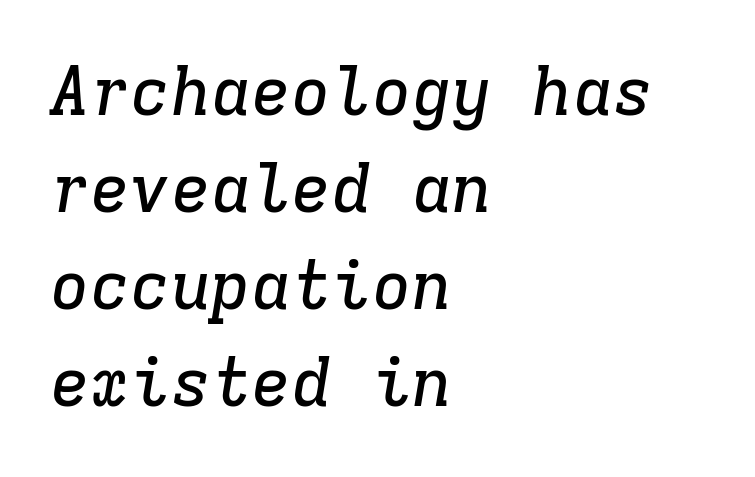
Characters are canted at an angle relative to the baseline's perpendicular. Line spacing here is normal. The tracking reads as untouched default to a designer's eye. Underline: absent. Spacing verdict: monospaced, one width for all characters.
